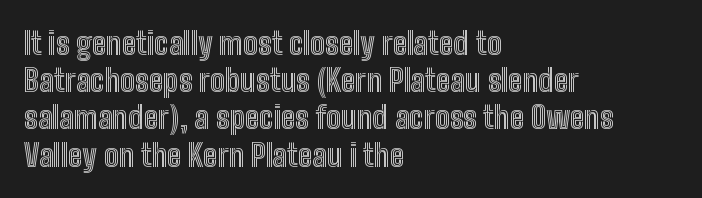
The image shows 31 px condensed type, upright; set left-aligned, line spacing 1.2x, normal letter spacing, not underlined; a medium x-height.
